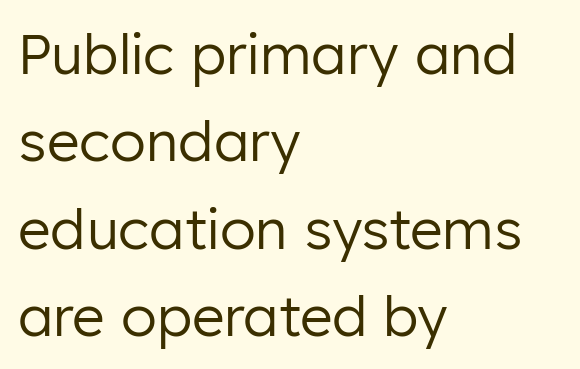
{"serif": "no", "italic": "no", "bold": "no", "weight": "regular", "width": "normal", "stroke_contrast": "low", "x_height": "medium", "monospaced": "no", "underline": "no", "align": "left", "line_spacing": "normal", "line_spacing_ratio": 1.56, "letter_spacing": "normal", "letter_spacing_em": 0.0, "glyph_px": 56}
